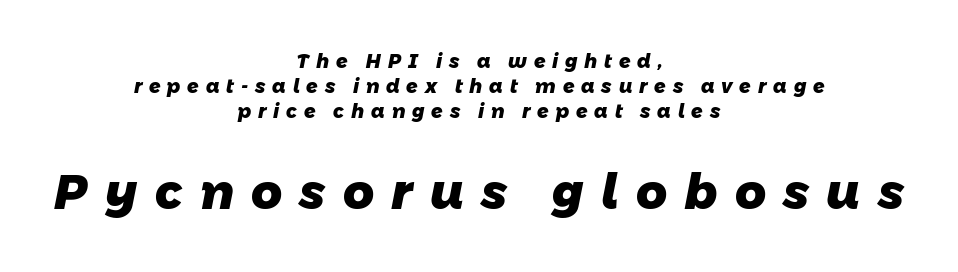
The image shows 48 px heavy sans-serif type; set centered, normal line spacing (1.31x), unusually wide letter spacing (+0.36 em), not underlined; the second (bottom) block is 2.53x larger; low stroke contrast and a medium x-height.
